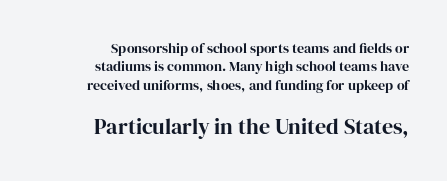
{"italic": "no", "bold": "yes", "underline": "no", "align": "right", "line_spacing": "normal", "line_spacing_ratio": 1.32, "letter_spacing": "normal", "letter_spacing_em": 0.0, "larger_block": "second", "size_ratio": 1.57, "glyph_px": 22}
